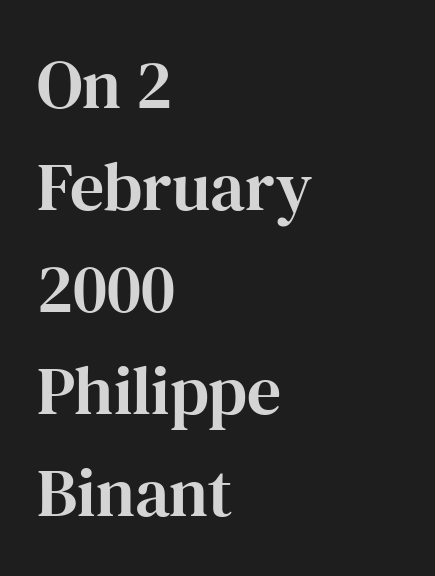
Q: Is the text italic (slanted)? A: No, it is upright.
Q: Is the typeface a serif or a sans-serif typeface? A: Serif.
Q: Is the text underlined? A: No.
Q: How is the paragraph aligned? A: Left-aligned.
Q: Is the spacing between letters normal or unusually wide? A: Normal.
Q: Is the spacing between lines tight, normal or loose? A: Normal.
Q: Width (condensed, normal, or wide)? A: Normal.
Q: Stroke contrast? A: High.
Q: x-height? A: Medium.
Q: Monospaced? A: No.
